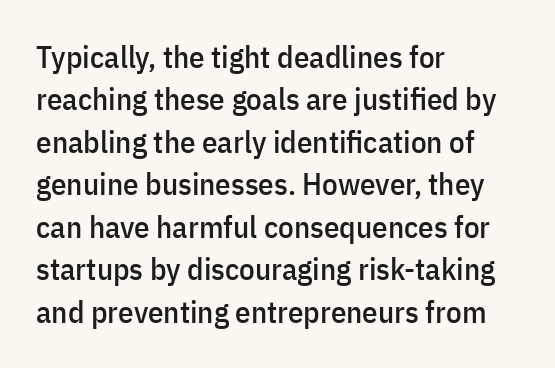
{"serif": "no", "italic": "no", "width": "condensed", "stroke_contrast": "low", "x_height": "medium", "monospaced": "no", "underline": "no", "align": "left", "line_spacing": "normal", "line_spacing_ratio": 1.37, "letter_spacing": "normal", "letter_spacing_em": 0.0, "glyph_px": 31}
